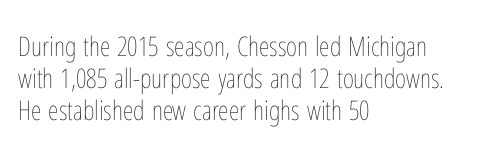
Q: Is the text bold? A: No.
Q: Is the text italic (slanted)? A: No, it is upright.
Q: Is the text underlined? A: No.
Q: How is the paragraph aligned? A: Left-aligned.
Q: Is the spacing between letters normal or unusually wide? A: Normal.
